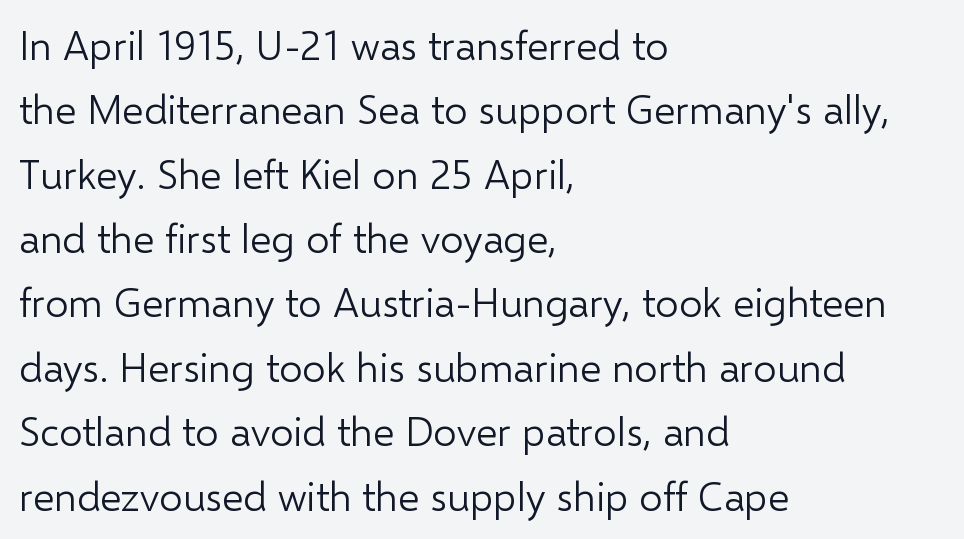
{"serif": "no", "italic": "no", "bold": "no", "weight": "light", "width": "normal", "stroke_contrast": "low", "x_height": "medium", "monospaced": "no", "underline": "no", "align": "left", "line_spacing": "normal", "line_spacing_ratio": 1.57, "letter_spacing": "normal", "letter_spacing_em": 0.0, "glyph_px": 41}
